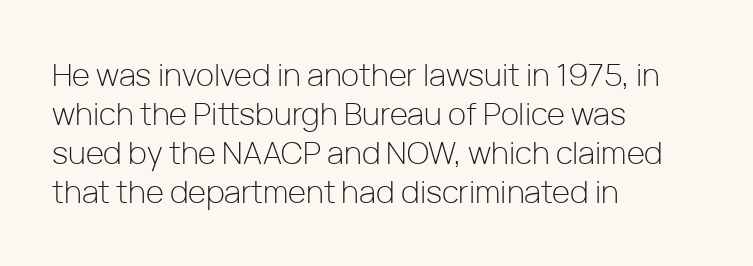
Q: Is the text bold? A: No.
Q: Is the text italic (slanted)? A: No, it is upright.
Q: Is the typeface a serif or a sans-serif typeface? A: Sans-serif.
Q: Is the text underlined? A: No.
Q: How is the paragraph aligned? A: Left-aligned.
Q: Is the spacing between letters normal or unusually wide? A: Normal.
Q: Is the spacing between lines tight, normal or loose? A: Normal.
Q: Width (condensed, normal, or wide)? A: Normal.
Q: Stroke contrast? A: Low.
Q: x-height? A: Medium.
Q: Monospaced? A: No.
